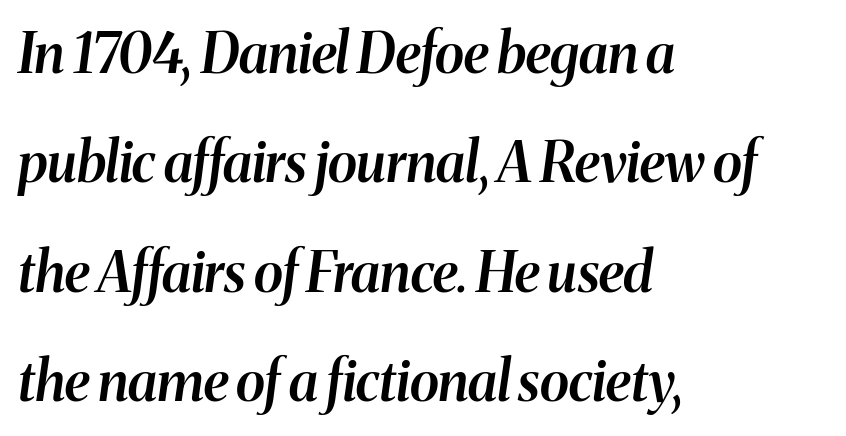
Q: Is the text bold? A: Semi-bold.
Q: Is the text italic (slanted)? A: Yes, it leans right by about 8 degrees.
Q: Is the text underlined? A: No.
Q: How is the paragraph aligned? A: Left-aligned.
Q: Is the spacing between letters normal or unusually wide? A: Normal.
Q: Is the spacing between lines tight, normal or loose? A: Loose.
Q: Width (condensed, normal, or wide)? A: Normal.
Q: Stroke contrast? A: Medium.
Q: x-height? A: Medium.
Q: Monospaced? A: No.
